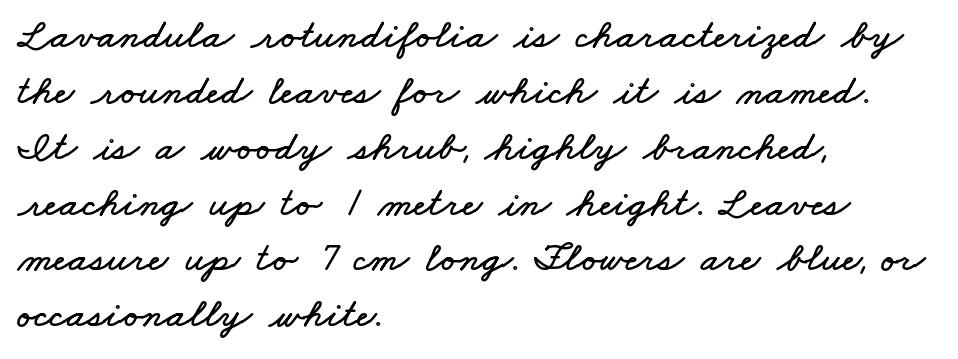
The image shows 42 px wide type; set left-aligned, normal line spacing (1.33x), normal letter spacing, not underlined; low stroke contrast and a small x-height.
